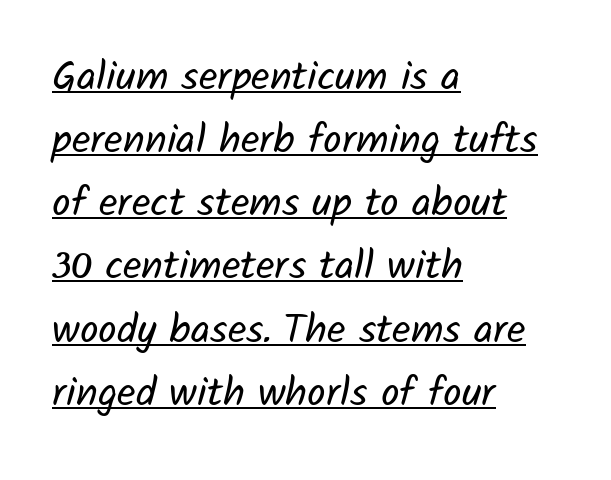
{"serif": "no", "bold": "no", "weight": "regular", "width": "normal", "stroke_contrast": "low", "x_height": "medium", "monospaced": "no", "underline": "yes", "align": "left", "line_spacing": "normal", "line_spacing_ratio": 1.54, "letter_spacing": "normal", "letter_spacing_em": 0.0, "glyph_px": 41}
